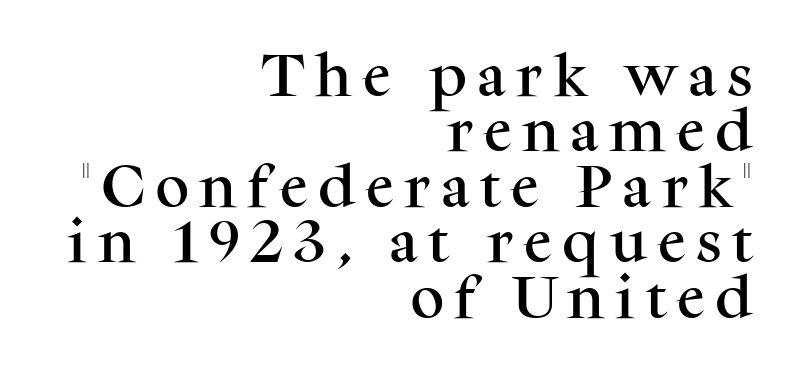
Nobody drew a line under any word here. A typesetter would label this face a serif. Posture: upright roman. The tracking jumps out immediately: characters are airy and widely separated. Horizontal alignment here is rightward, an uncommon choice for prose.
